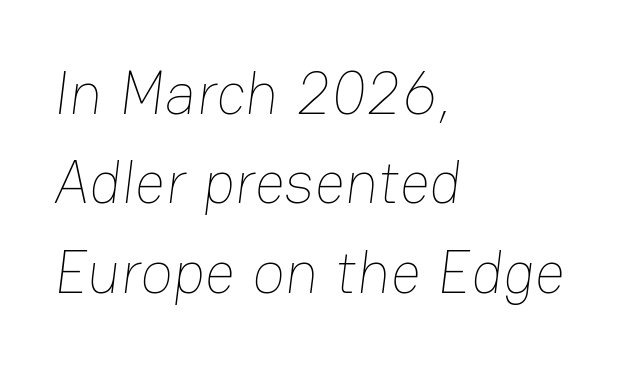
{"bold": "no", "weight": "thin", "width": "normal", "stroke_contrast": "low", "x_height": "medium", "monospaced": "no", "underline": "no", "align": "left", "line_spacing": "normal", "line_spacing_ratio": 1.49, "letter_spacing": "normal", "letter_spacing_em": 0.0, "glyph_px": 60}
